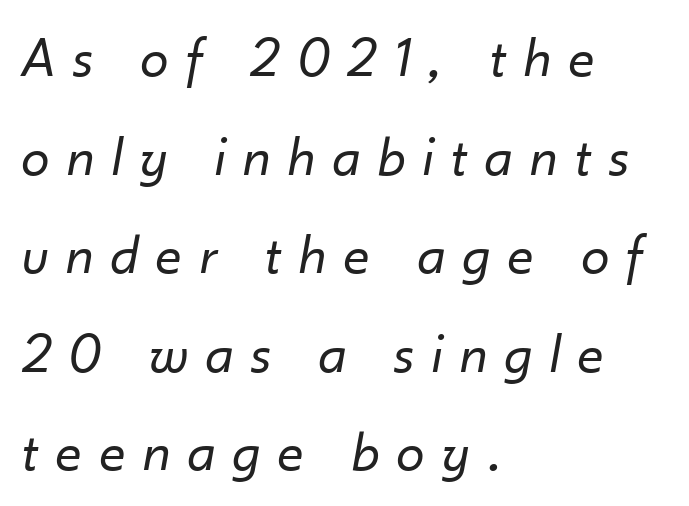
Q: Is the text bold? A: No.
Q: Is the text italic (slanted)? A: Yes, it leans right by about 10 degrees.
Q: Is the text underlined? A: No.
Q: How is the paragraph aligned? A: Left-aligned.
Q: Is the spacing between letters normal or unusually wide? A: Unusually wide.
Q: Width (condensed, normal, or wide)? A: Normal.
Q: Stroke contrast? A: Low.
Q: x-height? A: Small.
Q: Monospaced? A: No.
